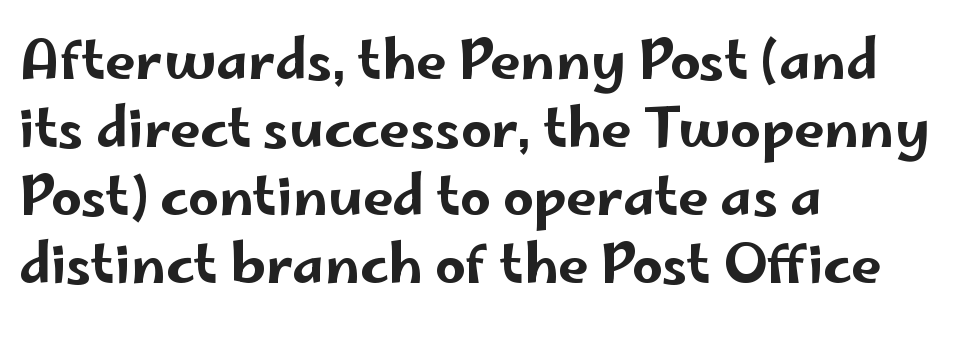
This sample uses an upright cut, with every glyph sitting square on the baseline. The vertical gap from one line to the next is medium. Is this a fixed-width face? No — the glyphs have proportional, varying widths. Decoration check: the copy has no underline. Serifs: no, the terminals of the letterforms are clean.
